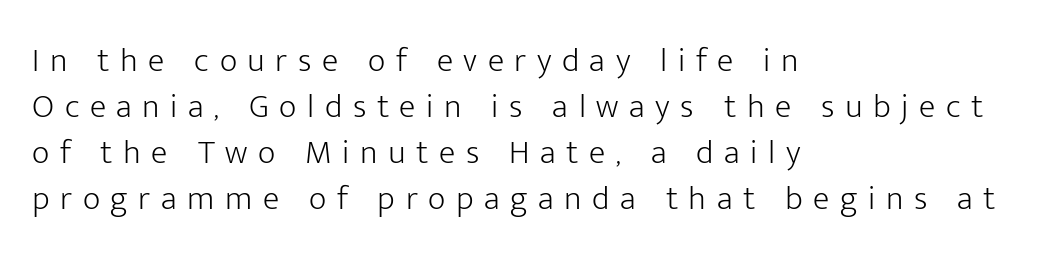
Spacing between characters has been opened up far beyond the box default. Here the designer chose a conventional face with non-uniform glyph widths. Caption: multi-line text, flush left, ragged right. Think standard paragraph weight, or any step lighter than that.
